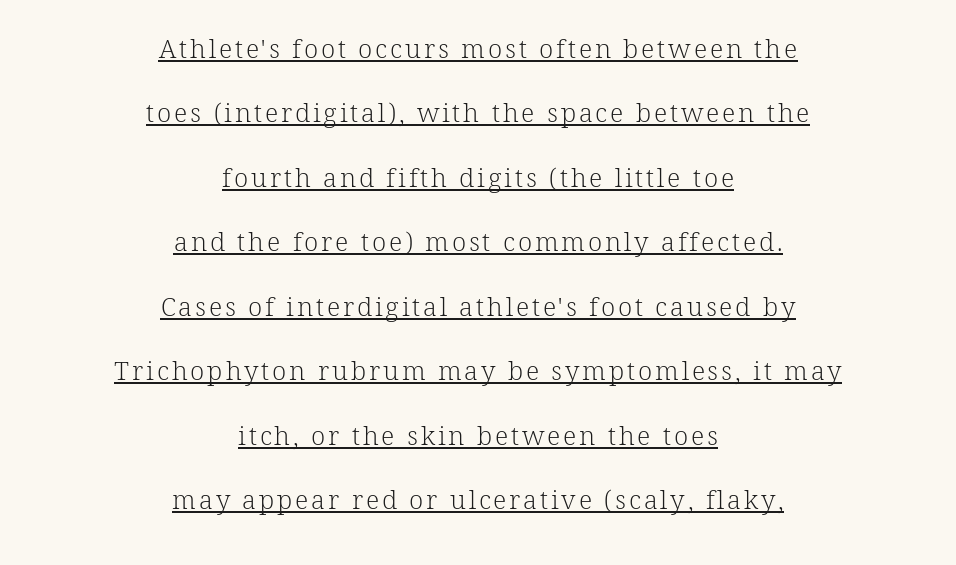
The letters stand straight up with perfectly vertical stems. The face used here appears with an underline applied. Stems here are at most as thick as an everyday book face. Line spacing here is loose.
